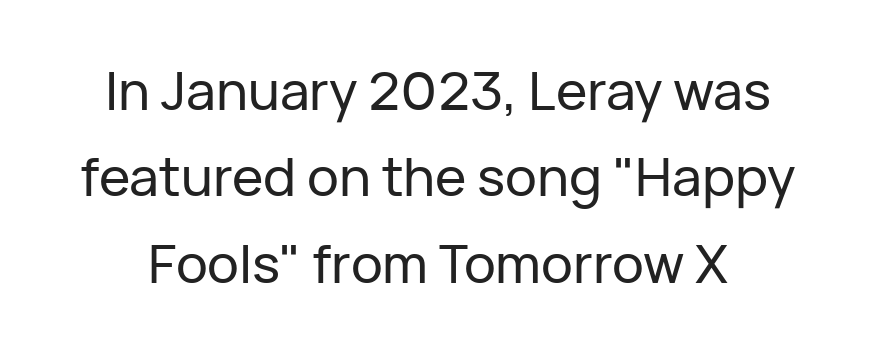
The image shows 53 px sans-serif type, upright; set normal line spacing (1.63x), normal letter spacing, not underlined; low stroke contrast and a medium x-height.
